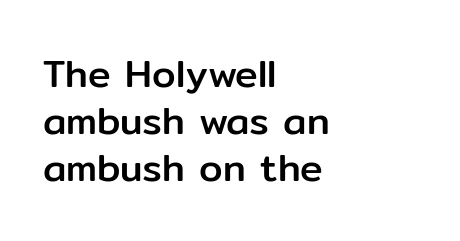
The image shows 38 px sans-serif type, upright; set left-aligned, line spacing 1.24x, normal letter spacing, not underlined; low stroke contrast and a medium x-height.
